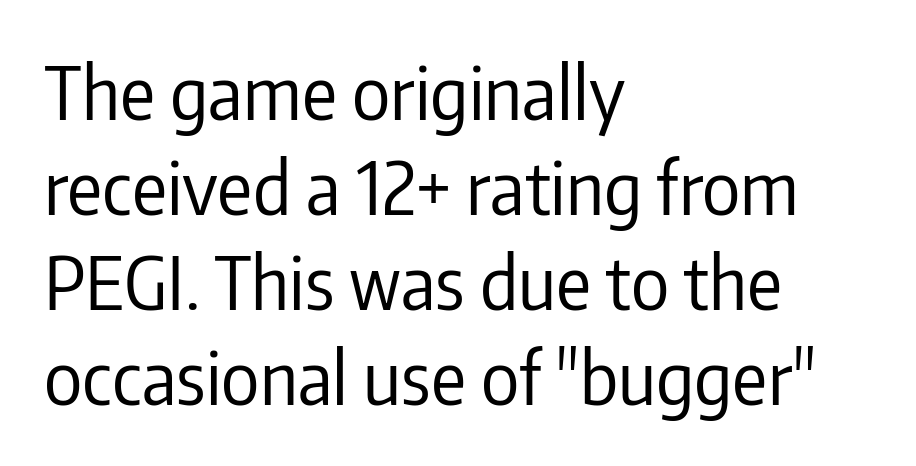
{"serif": "no", "italic": "no", "bold": "no", "weight": "regular", "width": "condensed", "stroke_contrast": "low", "x_height": "medium", "monospaced": "no", "underline": "no", "align": "left", "line_spacing": "normal", "line_spacing_ratio": 1.3, "letter_spacing": "normal", "letter_spacing_em": 0.0, "glyph_px": 73}
